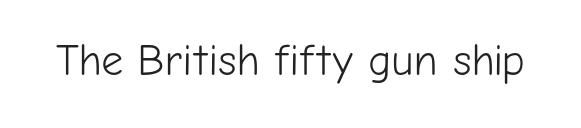
{"serif": "no", "italic": "no", "bold": "no", "weight": "light", "width": "normal", "stroke_contrast": "low", "x_height": "medium", "monospaced": "no", "underline": "no", "letter_spacing": "normal", "letter_spacing_em": 0.0, "glyph_px": 44}
